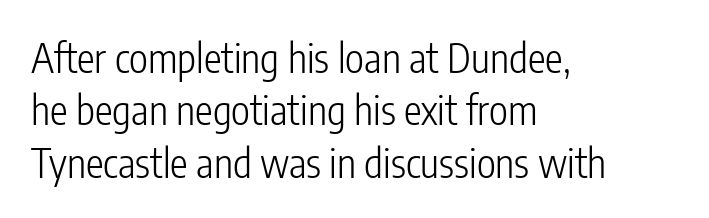
{"serif": "no", "italic": "no", "bold": "no", "weight": "light", "width": "condensed", "stroke_contrast": "low", "x_height": "medium", "monospaced": "no", "underline": "no", "align": "left", "line_spacing": "normal", "line_spacing_ratio": 1.31, "letter_spacing": "normal", "letter_spacing_em": 0.0, "glyph_px": 40}
